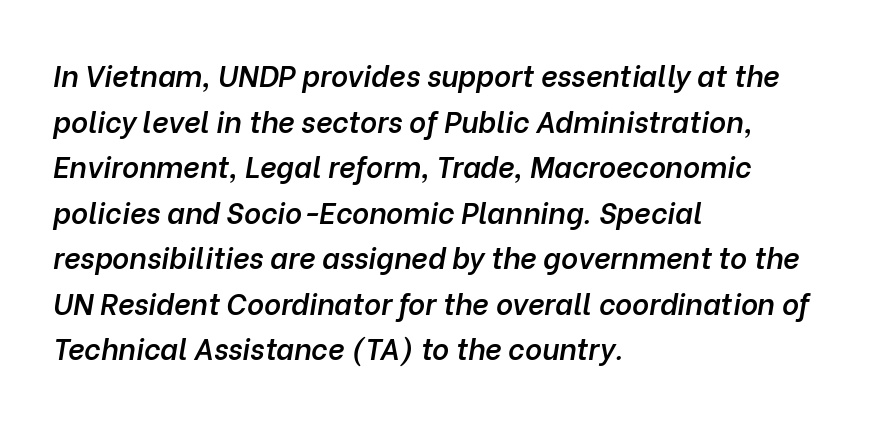
Underline: absent. Here the glyphs are tracked normally, forming tight word shapes. Tall strokes in this sample are angled rather than plumb. Successive baselines arrive at the customary interval. Does the weight exceed regular? Yes, but only to semibold. Casual observation: everything's shoved over to the left.
